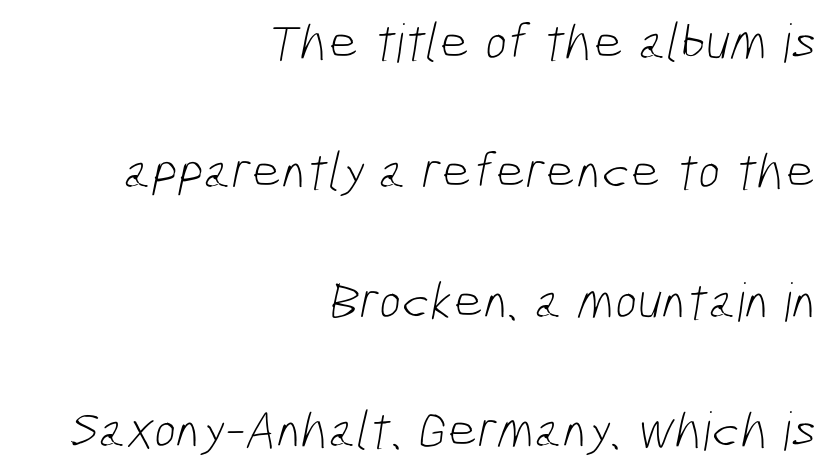
Caption: face not bold, strokes unweighted. Descenders hang freely into open space. Nothing unusual about the tracking: characters are spaced as the font intends. A typesetter would call this proportional, since set widths differ per character. The compositor pushed each line to the right boundary.
